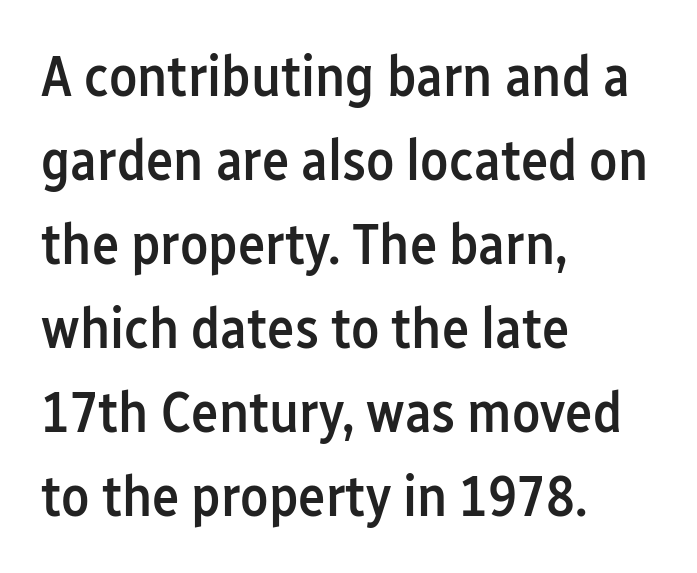
{"serif": "no", "italic": "no", "bold": "semi", "weight": "semibold", "width": "condensed", "stroke_contrast": "low", "x_height": "medium", "monospaced": "no", "underline": "no", "align": "left", "line_spacing": "normal", "line_spacing_ratio": 1.45, "letter_spacing": "normal", "letter_spacing_em": 0.0, "glyph_px": 58}
